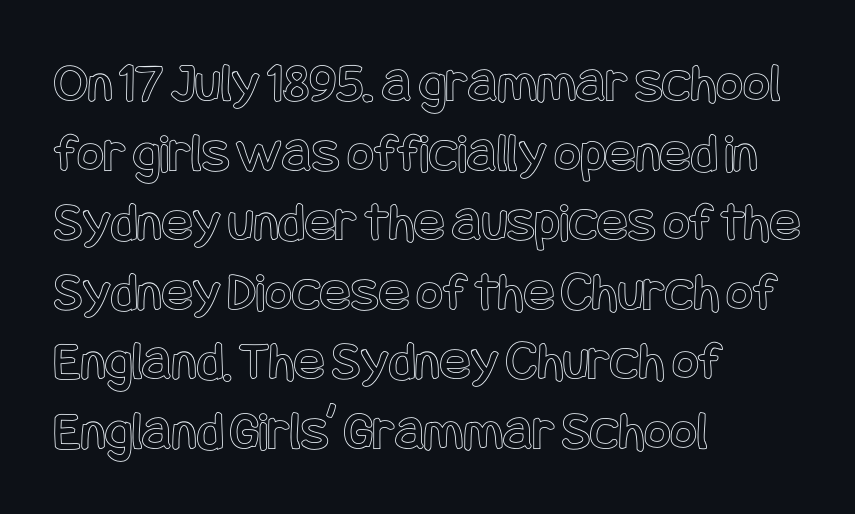
{"italic": "no", "width": "condensed", "x_height": "large", "underline": "no", "align": "left", "line_spacing_ratio": 1.22, "letter_spacing": "normal", "letter_spacing_em": 0.0, "glyph_px": 57}
